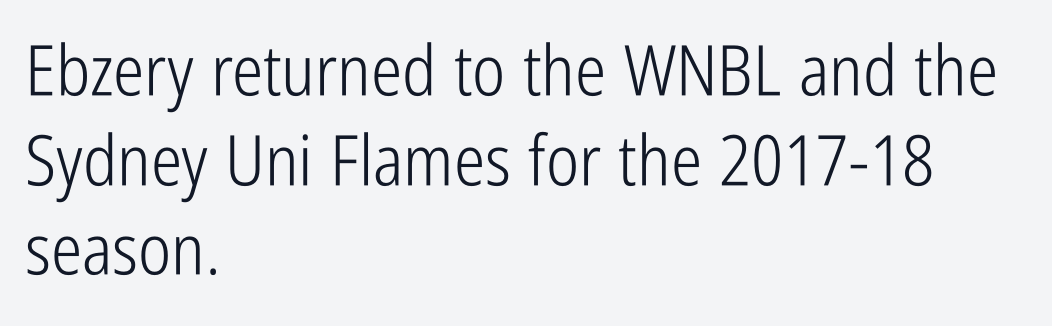
{"serif": "no", "italic": "no", "bold": "no", "weight": "light", "width": "condensed", "stroke_contrast": "low", "x_height": "medium", "monospaced": "no", "underline": "no", "align": "left", "line_spacing": "normal", "line_spacing_ratio": 1.28, "letter_spacing": "normal", "letter_spacing_em": 0.0, "glyph_px": 70}
